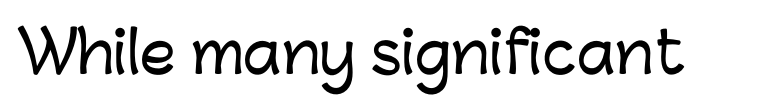
Q: Is the text italic (slanted)? A: No, it is upright.
Q: Is the typeface a serif or a sans-serif typeface? A: Sans-serif.
Q: Is the text underlined? A: No.
Q: Is the spacing between letters normal or unusually wide? A: Normal.
Q: Width (condensed, normal, or wide)? A: Normal.
Q: Stroke contrast? A: Low.
Q: x-height? A: Medium.
Q: Monospaced? A: No.
